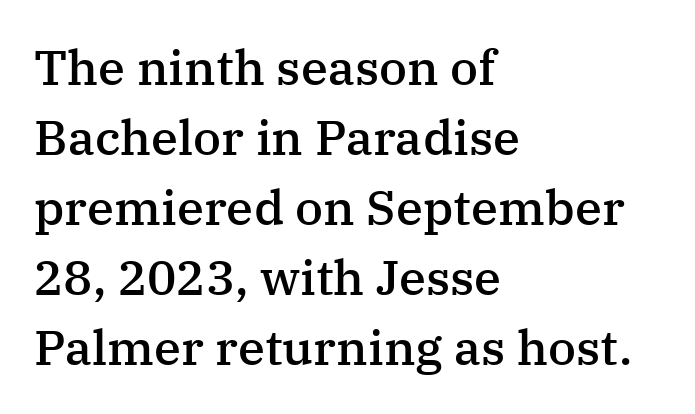
Notice how descenders clear the ascenders below comfortably — that's standard leading. Between one letter and the next there's only the usual sliver of space. Upright lettering throughout. The zone under the glyphs is completely vacant.
